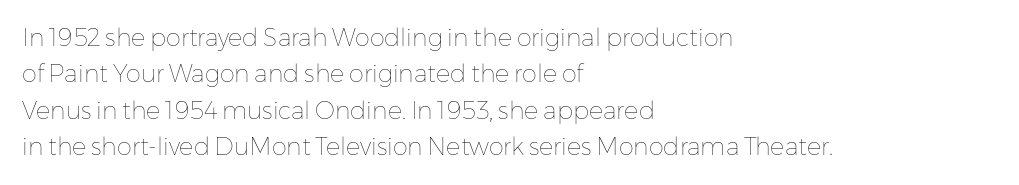
The image shows 24 px text type, upright; set left-aligned, normal line spacing (1.52x), normal letter spacing, not underlined.
